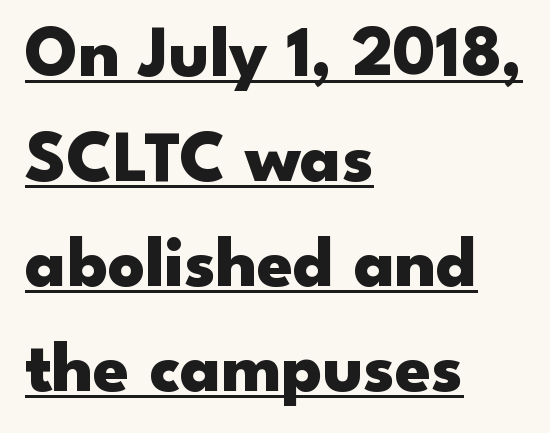
{"serif": "no", "italic": "no", "bold": "yes", "weight": "heavy", "width": "wide", "stroke_contrast": "low", "x_height": "small", "monospaced": "no", "underline": "yes", "align": "left", "line_spacing": "normal", "line_spacing_ratio": 1.46, "letter_spacing": "normal", "letter_spacing_em": 0.0, "glyph_px": 72}
